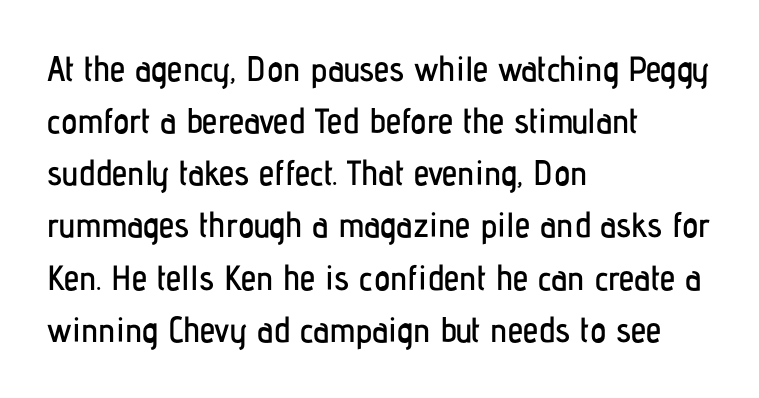
Classification — sans serif. These lines are rendered in a variable-pitch font. Leftover space on each line is placed entirely after the last word. The glyphs are unaccompanied by any horizontal stroke below them.
